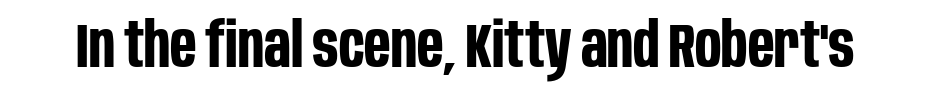
Q: Is the text bold? A: Yes.
Q: Is the text italic (slanted)? A: No, it is upright.
Q: Is the typeface a serif or a sans-serif typeface? A: Sans-serif.
Q: Is the text underlined? A: No.
Q: Is the spacing between letters normal or unusually wide? A: Normal.
Q: Width (condensed, normal, or wide)? A: Condensed.
Q: Stroke contrast? A: Low.
Q: x-height? A: Large.
Q: Monospaced? A: No.
